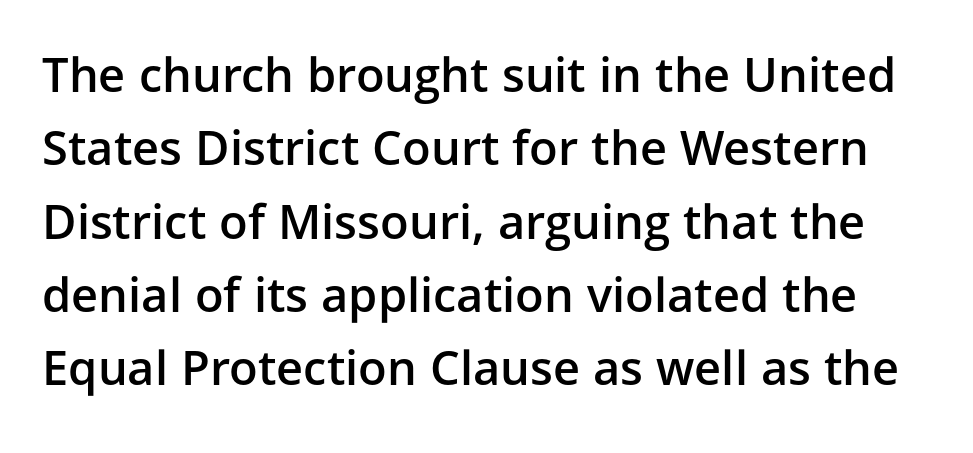
To sum up the face: it is a sans, with no serifs. Bold? Not quite — semibold, heavier than regular but stopping short. Think of a printed novel: that variable character pitch is what you see here. This sample uses an upright cut, with every glyph sitting square on the baseline.
